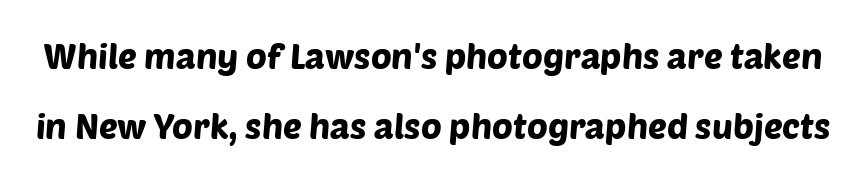
{"serif": "no", "width": "normal", "stroke_contrast": "low", "x_height": "large", "monospaced": "no", "underline": "no", "line_spacing": "loose", "line_spacing_ratio": 2.01, "letter_spacing": "normal", "letter_spacing_em": 0.0, "glyph_px": 35}
